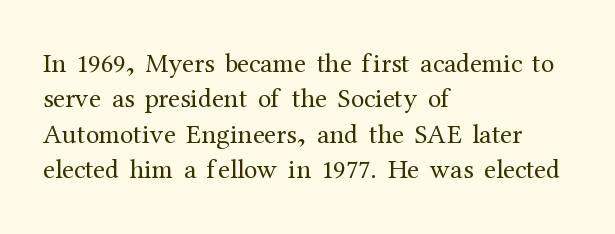
{"italic": "no", "bold": "no", "underline": "no", "align": "left", "line_spacing": "normal", "line_spacing_ratio": 1.31, "letter_spacing": "normal", "letter_spacing_em": 0.0, "glyph_px": 27}
